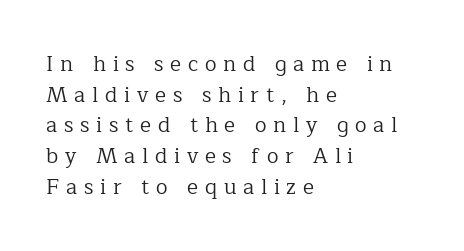
Q: Is the text bold? A: No.
Q: Is the text italic (slanted)? A: No, it is upright.
Q: Is the text underlined? A: No.
Q: How is the paragraph aligned? A: Left-aligned.
Q: Is the spacing between letters normal or unusually wide? A: Unusually wide.
Q: Is the spacing between lines tight, normal or loose? A: Normal.
